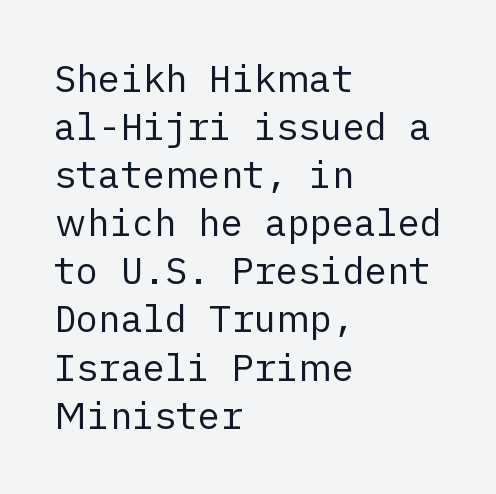
{"serif": "no", "italic": "no", "bold": "no", "weight": "regular", "width": "normal", "stroke_contrast": "low", "x_height": "medium", "underline": "no", "align": "left", "line_spacing": "normal", "line_spacing_ratio": 1.3, "letter_spacing": "normal", "letter_spacing_em": 0.0, "glyph_px": 37}
